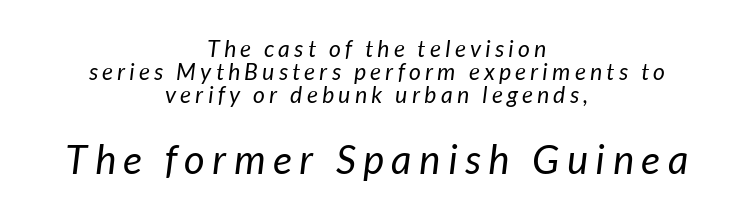
Q: Is the text bold? A: No.
Q: Is the typeface a serif or a sans-serif typeface? A: Sans-serif.
Q: Is the text underlined? A: No.
Q: How is the paragraph aligned? A: Centered.
Q: Is the spacing between lines tight, normal or loose? A: Tight.
Q: Which block of text is set in a larger size, the first (top) or the second (bottom)? A: The second (bottom) one.
Q: Width (condensed, normal, or wide)? A: Normal.
Q: Stroke contrast? A: Low.
Q: x-height? A: Medium.
Q: Monospaced? A: No.
